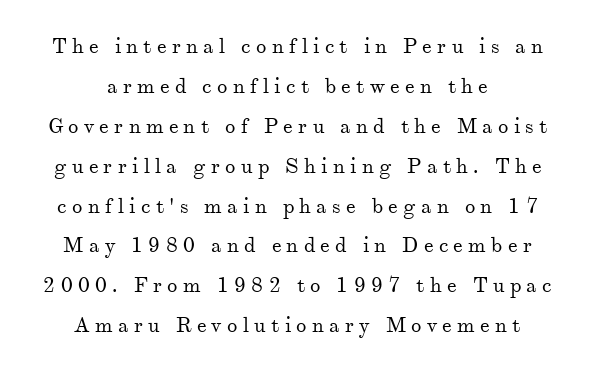
The image shows 21 px text type, upright; set loose line spacing (1.9x), unusually wide letter spacing (+0.25 em), not underlined.
